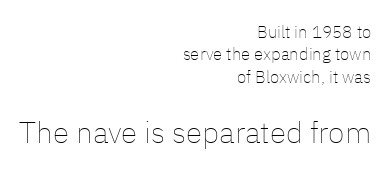
The lettering holds an erect, upright posture throughout. Stroke thickness stays within the range of a standard reading face or lighter. Check the space under the baseline: it is left empty. The rows are spaced the way most documents space them.
